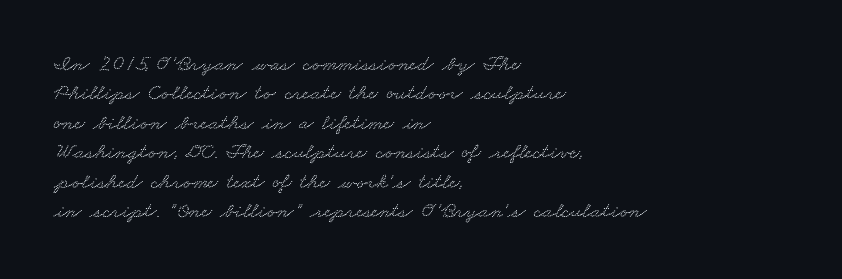
{"underline": "no", "align": "left", "line_spacing": "normal", "line_spacing_ratio": 1.34, "letter_spacing": "normal", "letter_spacing_em": 0.0, "glyph_px": 22}
